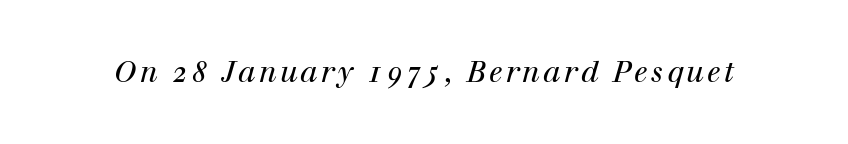
{"serif": "yes", "italic": "yes", "lean": "right", "slant_degrees": 12, "bold": "no", "weight": "regular", "width": "normal", "stroke_contrast": "high", "x_height": "medium", "monospaced": "no", "underline": "no", "glyph_px": 29}
